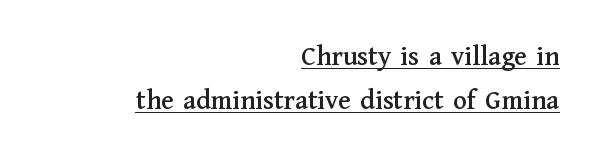
The image shows 28 px serif type, upright; set right-aligned, normal line spacing (1.58x), normal letter spacing, underlined; medium stroke contrast and a medium x-height.
